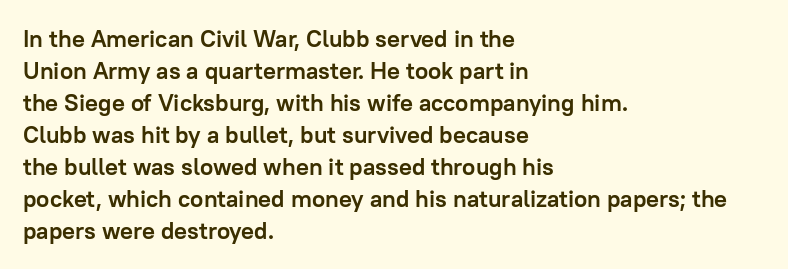
{"italic": "no", "bold": "yes", "underline": "no", "align": "left", "line_spacing": "normal", "line_spacing_ratio": 1.33, "letter_spacing": "normal", "letter_spacing_em": 0.0, "glyph_px": 24}
